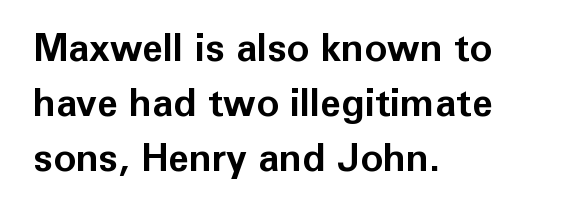
Q: Is the text bold? A: Yes.
Q: Is the text italic (slanted)? A: No, it is upright.
Q: Is the typeface a serif or a sans-serif typeface? A: Sans-serif.
Q: Is the text underlined? A: No.
Q: How is the paragraph aligned? A: Left-aligned.
Q: Is the spacing between letters normal or unusually wide? A: Normal.
Q: Is the spacing between lines tight, normal or loose? A: Normal.
Q: Width (condensed, normal, or wide)? A: Normal.
Q: Stroke contrast? A: Low.
Q: x-height? A: Medium.
Q: Monospaced? A: No.
